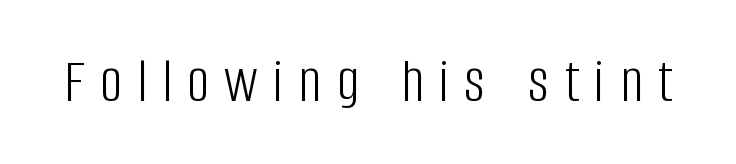
Stem width sits at or under what a default text font uses. Underline: absent. Think of a printed novel: that variable character pitch is what you see here. Are there feet on the stems? There aren't — it's a sans. Posture: straight, roman, zero tilt. Display-style spreading of the glyphs; the letterfit is very open.
